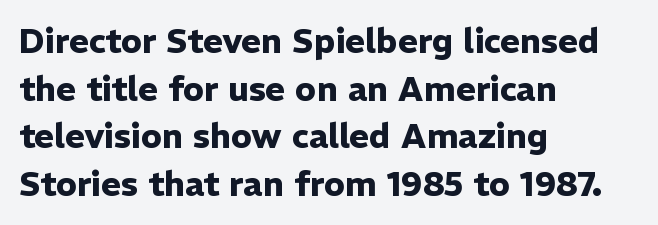
The image shows 34 px heavy sans-serif type, upright; set left-aligned, normal line spacing (1.4x), normal letter spacing, not underlined; low stroke contrast and a medium x-height.
